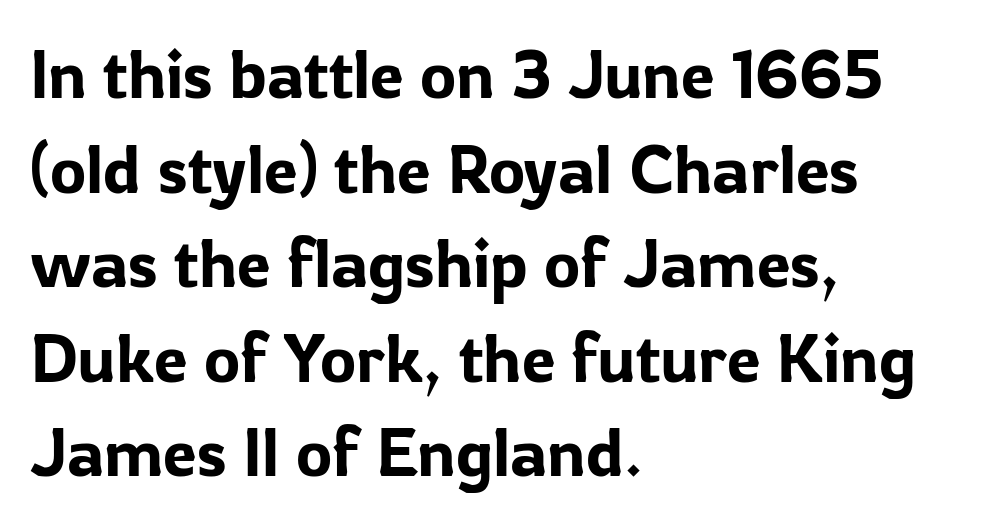
Q: Is the text italic (slanted)? A: No, it is upright.
Q: Is the typeface a serif or a sans-serif typeface? A: Sans-serif.
Q: Is the text underlined? A: No.
Q: How is the paragraph aligned? A: Left-aligned.
Q: Is the spacing between letters normal or unusually wide? A: Normal.
Q: Is the spacing between lines tight, normal or loose? A: Normal.
Q: Width (condensed, normal, or wide)? A: Normal.
Q: Stroke contrast? A: Low.
Q: x-height? A: Medium.
Q: Monospaced? A: No.
